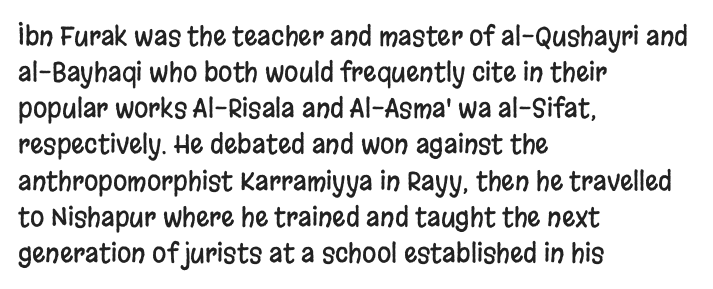
Q: Is the text italic (slanted)? A: No, it is upright.
Q: Is the text underlined? A: No.
Q: How is the paragraph aligned? A: Left-aligned.
Q: Is the spacing between letters normal or unusually wide? A: Normal.
Q: Is the spacing between lines tight, normal or loose? A: Normal.
